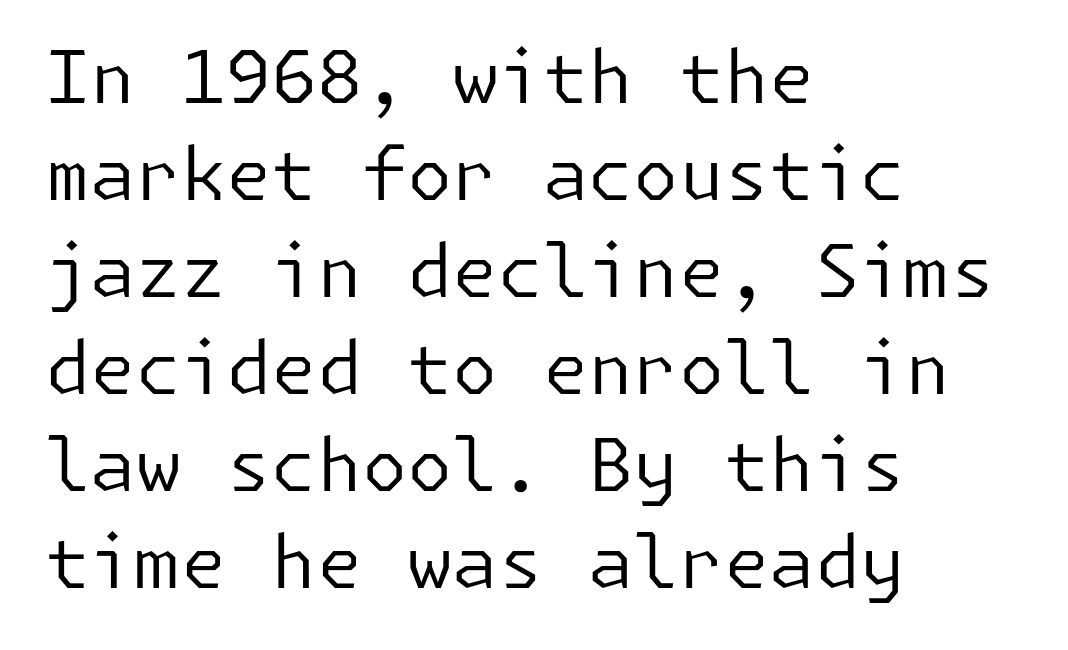
{"serif": "no", "italic": "no", "bold": "no", "weight": "regular", "width": "normal", "stroke_contrast": "low", "x_height": "medium", "underline": "no", "align": "left", "line_spacing": "normal", "line_spacing_ratio": 1.33, "letter_spacing": "normal", "letter_spacing_em": 0.0, "glyph_px": 73}
